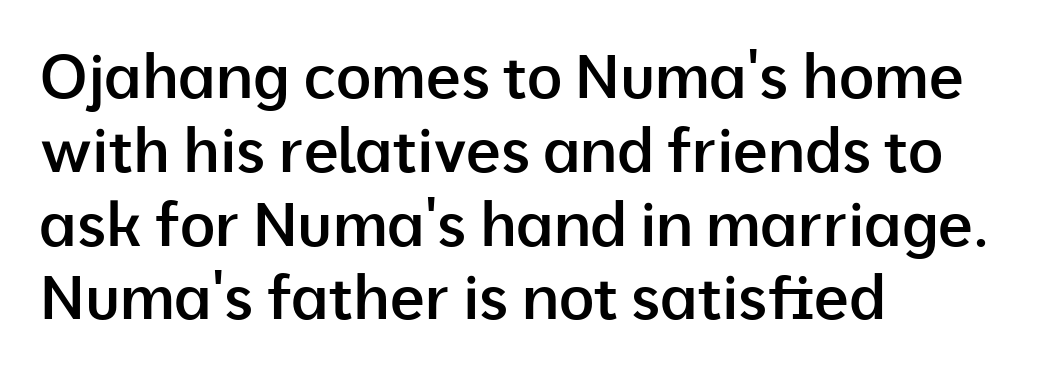
Q: Is the text bold? A: Semi-bold.
Q: Is the text italic (slanted)? A: No, it is upright.
Q: Is the typeface a serif or a sans-serif typeface? A: Sans-serif.
Q: Is the text underlined? A: No.
Q: How is the paragraph aligned? A: Left-aligned.
Q: Is the spacing between letters normal or unusually wide? A: Normal.
Q: Width (condensed, normal, or wide)? A: Normal.
Q: Stroke contrast? A: Low.
Q: x-height? A: Medium.
Q: Monospaced? A: No.
